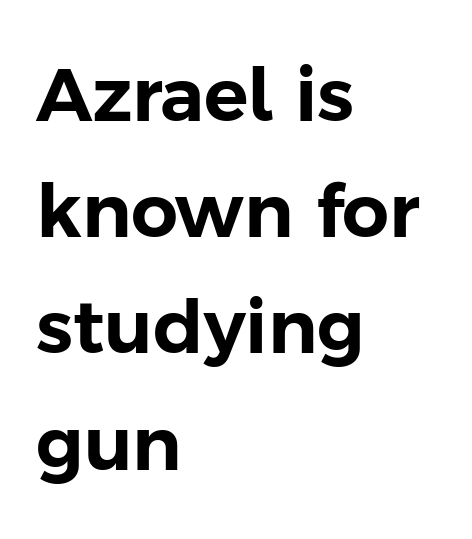
{"serif": "no", "italic": "no", "width": "normal", "stroke_contrast": "low", "x_height": "medium", "monospaced": "no", "underline": "no", "align": "left", "line_spacing": "normal", "line_spacing_ratio": 1.57, "letter_spacing": "normal", "letter_spacing_em": 0.0, "glyph_px": 74}
